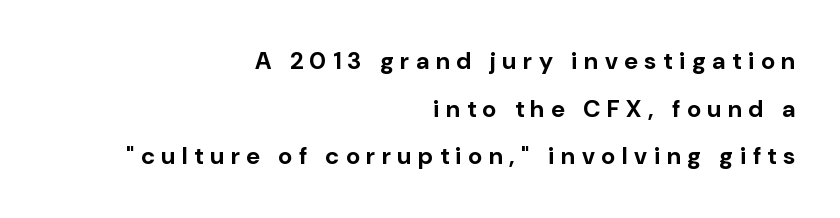
Unlike italic type, these characters show no tilt at all. Notice how the passage keeps a crisp vertical edge on the right only. The foot of each line stays bare and open. In terms of letterspacing, this is a distinctly airy, spread setting. Notice the wide empty band between every row — that's loose leading. Its strokes are broad and dark, the hallmark of bold type.
